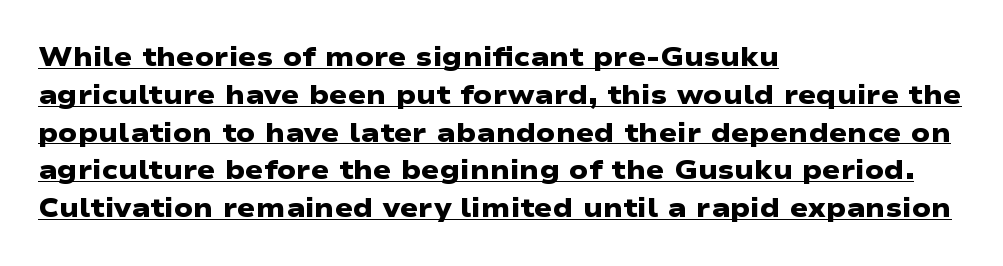
Q: Is the text bold? A: Yes.
Q: Is the text underlined? A: Yes.
Q: How is the paragraph aligned? A: Left-aligned.
Q: Is the spacing between letters normal or unusually wide? A: Normal.
Q: Is the spacing between lines tight, normal or loose? A: Normal.
